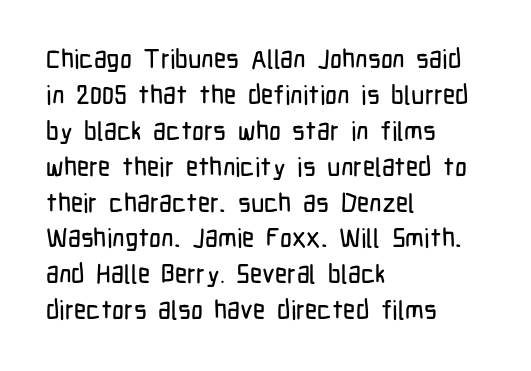
{"italic": "no", "underline": "no", "align": "left", "line_spacing": "normal", "line_spacing_ratio": 1.38, "letter_spacing": "normal", "letter_spacing_em": 0.0, "glyph_px": 26}
